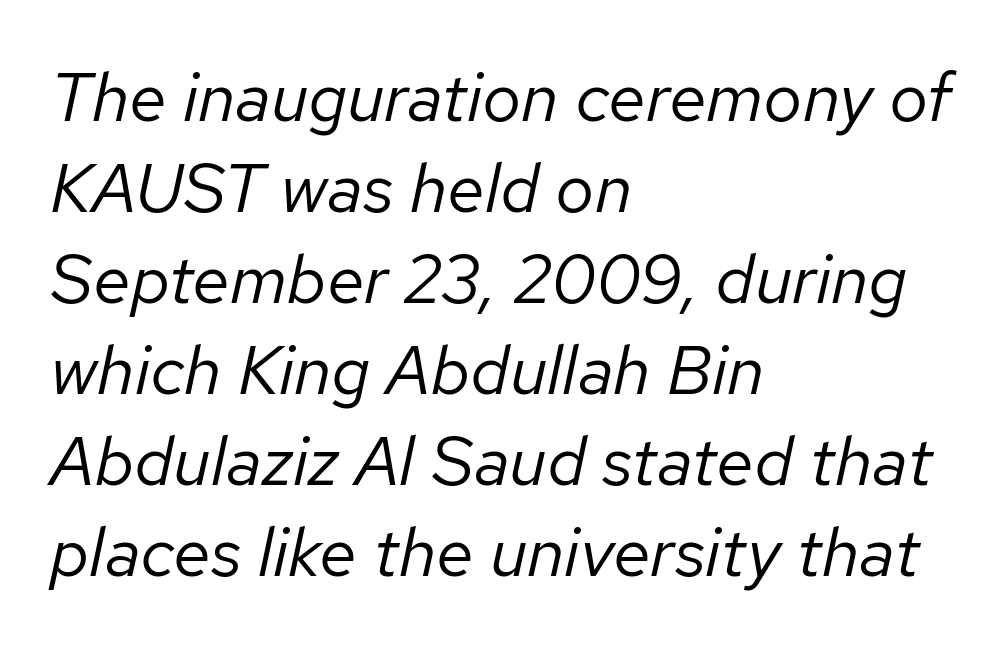
Notice how the stems are inclined rather than vertical — that's the hallmark of italics. The space between consecutive lines is moderate. Varying glyph widths throughout — classic text-font behaviour. These lines are set flush left with a ragged right edge.
